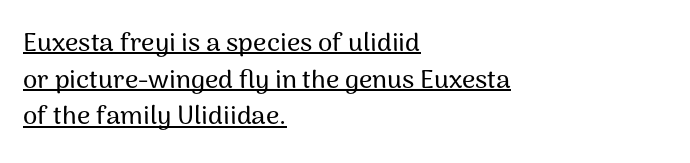
{"italic": "no", "underline": "yes", "align": "left", "line_spacing": "normal", "line_spacing_ratio": 1.41, "letter_spacing": "normal", "letter_spacing_em": 0.0, "glyph_px": 26}
